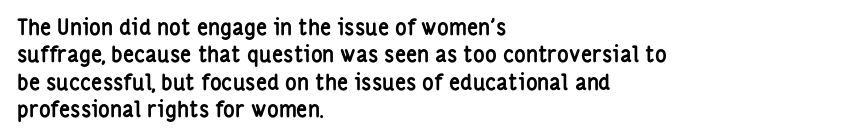
Q: Is the text bold? A: Yes.
Q: Is the text italic (slanted)? A: No, it is upright.
Q: Is the text underlined? A: No.
Q: How is the paragraph aligned? A: Left-aligned.
Q: Is the spacing between letters normal or unusually wide? A: Normal.
